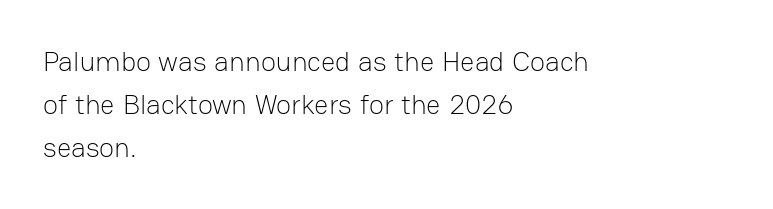
Q: Is the text bold? A: No.
Q: Is the text italic (slanted)? A: No, it is upright.
Q: Is the typeface a serif or a sans-serif typeface? A: Sans-serif.
Q: Is the text underlined? A: No.
Q: How is the paragraph aligned? A: Left-aligned.
Q: Is the spacing between letters normal or unusually wide? A: Normal.
Q: Is the spacing between lines tight, normal or loose? A: Normal.
Q: Width (condensed, normal, or wide)? A: Normal.
Q: Stroke contrast? A: Low.
Q: x-height? A: Medium.
Q: Monospaced? A: No.
